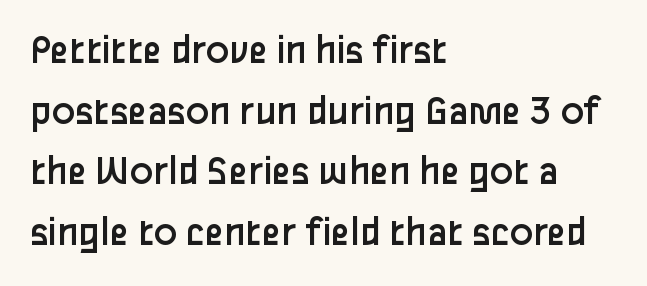
{"serif": "no", "italic": "no", "bold": "no", "weight": "regular", "width": "normal", "stroke_contrast": "low", "x_height": "medium", "monospaced": "no", "underline": "no", "align": "left", "line_spacing": "normal", "line_spacing_ratio": 1.41, "letter_spacing": "normal", "letter_spacing_em": 0.0, "glyph_px": 43}
